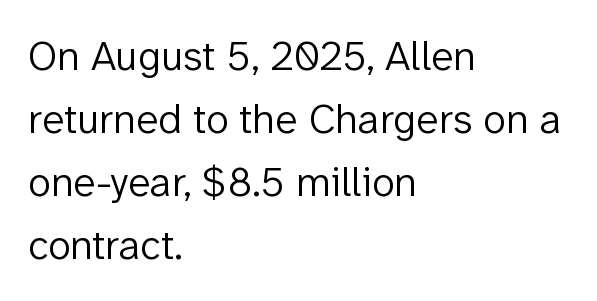
Q: Is the text bold? A: No.
Q: Is the text italic (slanted)? A: No, it is upright.
Q: Is the typeface a serif or a sans-serif typeface? A: Sans-serif.
Q: Is the text underlined? A: No.
Q: How is the paragraph aligned? A: Left-aligned.
Q: Is the spacing between letters normal or unusually wide? A: Normal.
Q: Is the spacing between lines tight, normal or loose? A: Normal.
Q: Width (condensed, normal, or wide)? A: Normal.
Q: Stroke contrast? A: Low.
Q: x-height? A: Medium.
Q: Monospaced? A: No.
